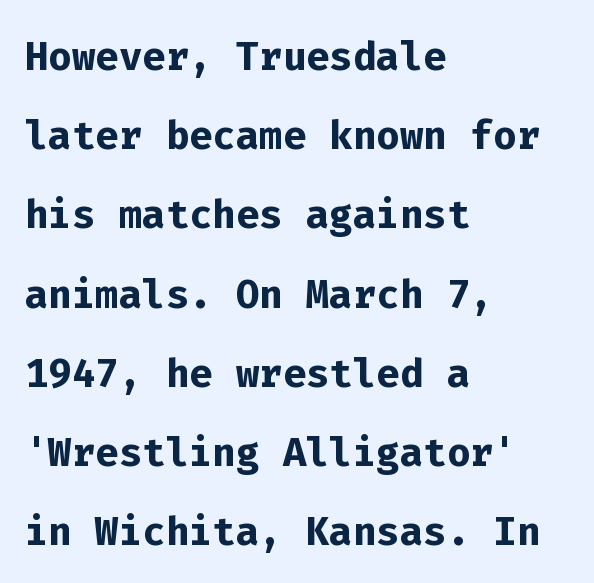
Q: Is the text bold? A: Yes.
Q: Is the text italic (slanted)? A: No, it is upright.
Q: Is the typeface a serif or a sans-serif typeface? A: Sans-serif.
Q: Is the text underlined? A: No.
Q: How is the paragraph aligned? A: Left-aligned.
Q: Is the spacing between letters normal or unusually wide? A: Normal.
Q: Is the spacing between lines tight, normal or loose? A: Normal.
Q: Width (condensed, normal, or wide)? A: Normal.
Q: Stroke contrast? A: Low.
Q: x-height? A: Medium.
Q: Monospaced? A: Yes.
